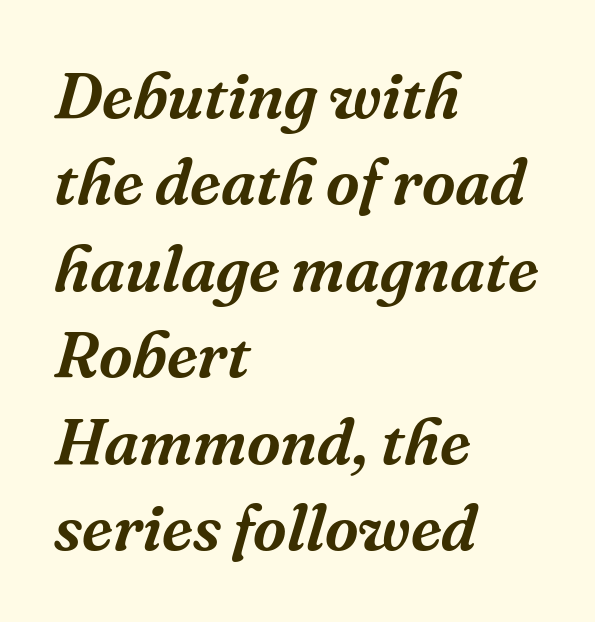
{"serif": "yes", "italic": "yes", "lean": "right", "slant_degrees": 16, "width": "normal", "stroke_contrast": "medium", "x_height": "medium", "monospaced": "no", "underline": "no", "align": "left", "line_spacing": "normal", "line_spacing_ratio": 1.33, "letter_spacing": "normal", "letter_spacing_em": 0.0, "glyph_px": 65}
